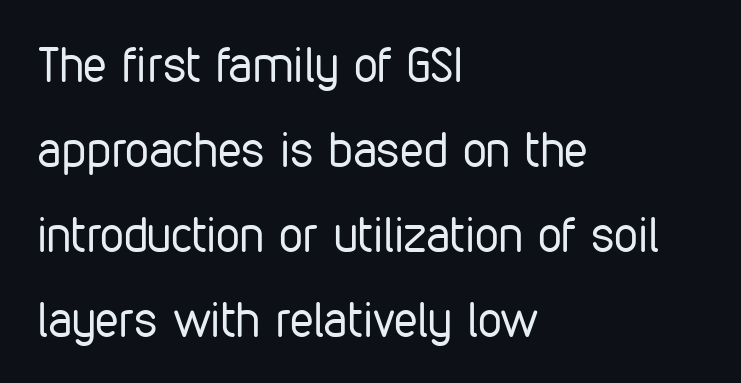
{"serif": "no", "italic": "no", "bold": "no", "weight": "regular", "width": "condensed", "stroke_contrast": "low", "x_height": "medium", "monospaced": "no", "underline": "no", "align": "left", "line_spacing_ratio": 1.77, "letter_spacing": "normal", "letter_spacing_em": 0.0, "glyph_px": 48}
